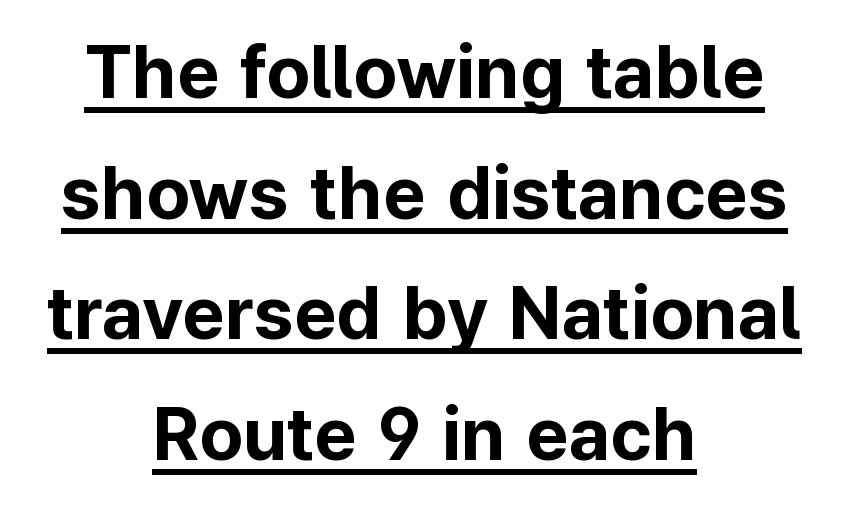
If you drew a line through each stem, it would be perfectly vertical. Nothing sits at the stroke ends, so this counts as sans-serif. Underlined type. Think of a printed novel: that variable character pitch is what you see here.
